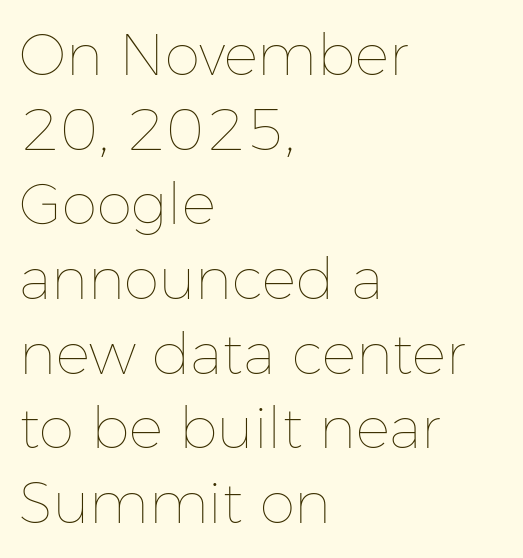
{"italic": "no", "bold": "no", "weight": "thin", "width": "normal", "stroke_contrast": "low", "x_height": "medium", "monospaced": "no", "underline": "no", "align": "left", "line_spacing": "normal", "line_spacing_ratio": 1.31, "letter_spacing": "normal", "letter_spacing_em": 0.0, "glyph_px": 57}
